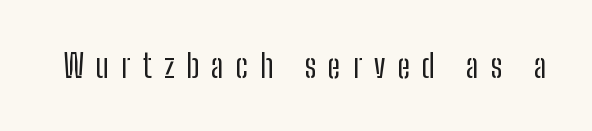
{"serif": "no", "italic": "no", "bold": "no", "weight": "regular", "width": "condensed", "stroke_contrast": "low", "x_height": "medium", "monospaced": "no", "underline": "no", "letter_spacing": "wide", "letter_spacing_em": 0.38, "glyph_px": 32}
